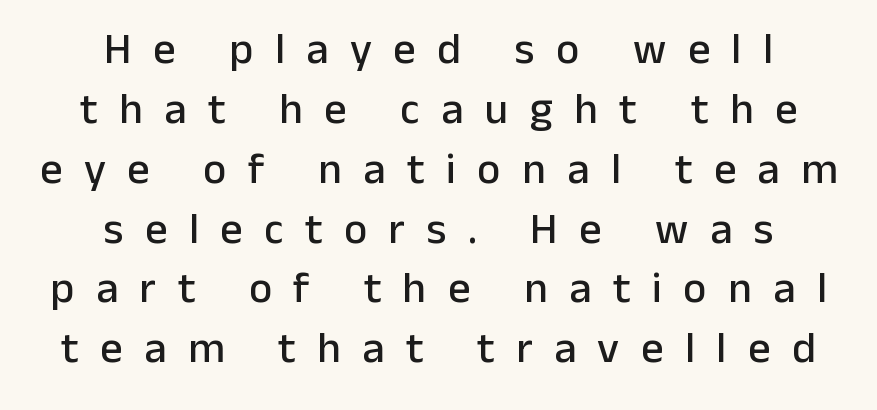
The image shows 44 px sans-serif type, upright; set centered, normal line spacing (1.36x), unusually wide letter spacing (+0.49 em), not underlined; low stroke contrast and a medium x-height.
